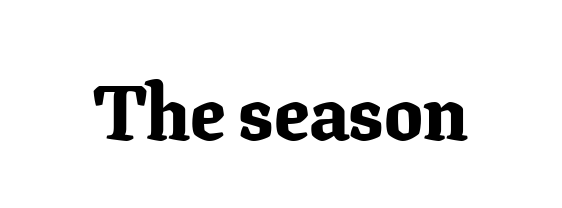
Each letter's strokes conclude with small projecting serifs. A typesetter would call this zero additional tracking. Type without underlining. In terms of posture, this sample is upright. The characters look thick and weighty, a clear bold.
